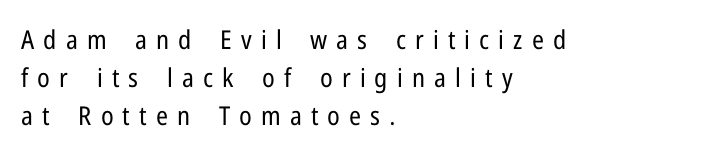
The image shows 26 px text type, upright; set left-aligned, normal line spacing (1.47x), unusually wide letter spacing (+0.35 em), not underlined.
